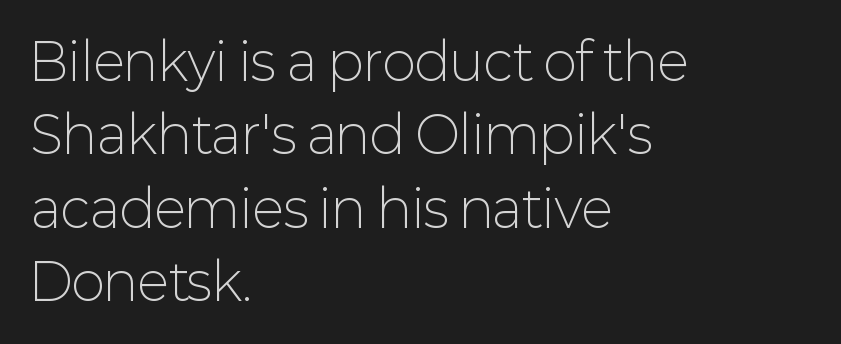
Q: Is the text bold? A: No.
Q: Is the text italic (slanted)? A: No, it is upright.
Q: Is the typeface a serif or a sans-serif typeface? A: Sans-serif.
Q: Is the text underlined? A: No.
Q: How is the paragraph aligned? A: Left-aligned.
Q: Is the spacing between letters normal or unusually wide? A: Normal.
Q: Is the spacing between lines tight, normal or loose? A: Normal.
Q: Width (condensed, normal, or wide)? A: Normal.
Q: Stroke contrast? A: Low.
Q: x-height? A: Medium.
Q: Monospaced? A: No.
